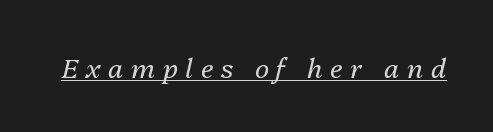
The image shows 27 px text type, italic (leaning right); set unusually wide letter spacing (+0.28 em), underlined.
